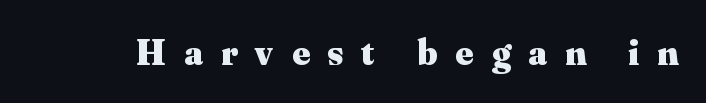
{"serif": "yes", "italic": "no", "bold": "yes", "weight": "heavy", "width": "normal", "stroke_contrast": "medium", "x_height": "small", "monospaced": "no", "underline": "no", "letter_spacing": "wide", "letter_spacing_em": 0.49, "glyph_px": 37}
